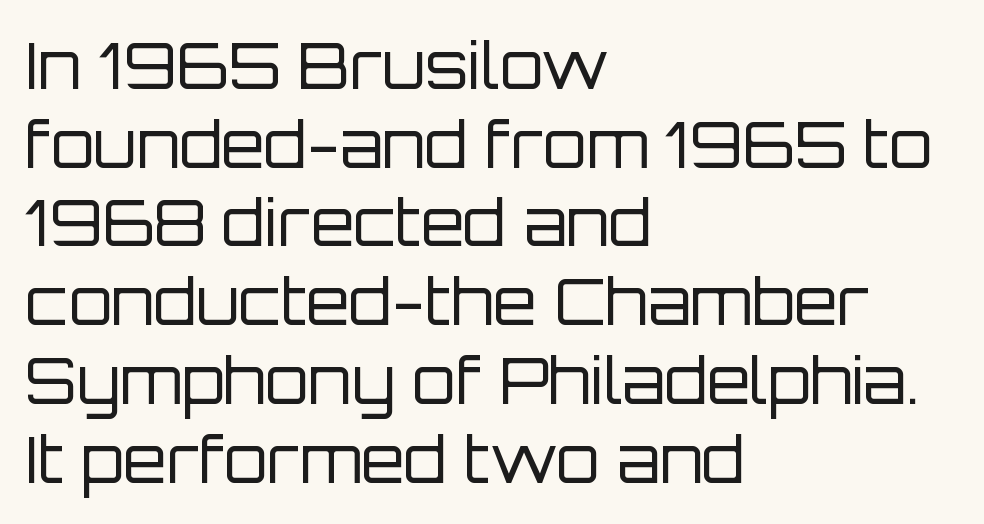
No letter is thick-stroked: the sample isn't bold. Is this a fixed-width face? No — the glyphs have proportional, varying widths. The rows are spaced the way most documents space them. These lines keep a tight, regular rhythm from letter to letter.
